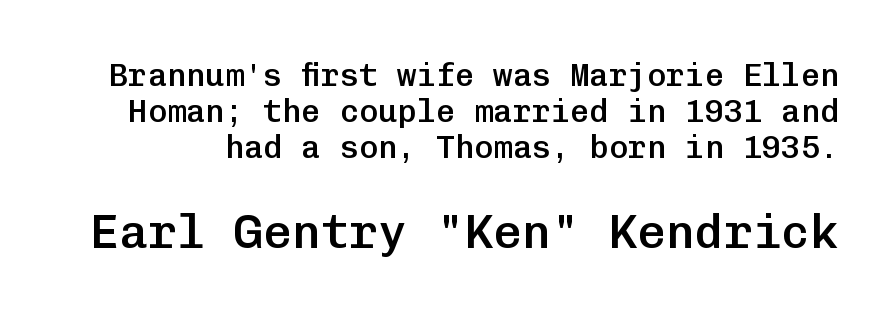
Q: Is the text bold? A: Semi-bold.
Q: Is the text italic (slanted)? A: No, it is upright.
Q: Is the typeface a serif or a sans-serif typeface? A: Sans-serif.
Q: Is the text underlined? A: No.
Q: Is the spacing between letters normal or unusually wide? A: Normal.
Q: Is the spacing between lines tight, normal or loose? A: Tight.
Q: Which block of text is set in a larger size, the first (top) or the second (bottom)? A: The second (bottom) one.
Q: Width (condensed, normal, or wide)? A: Normal.
Q: Stroke contrast? A: Low.
Q: x-height? A: Medium.
Q: Monospaced? A: Yes.
